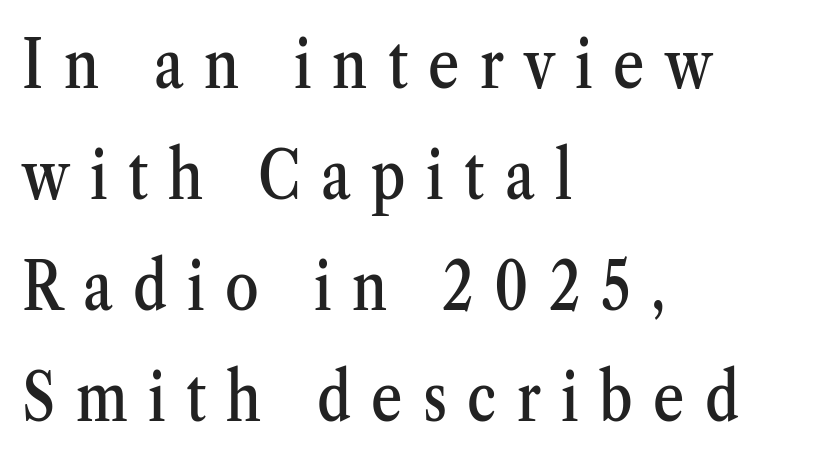
Q: Is the text italic (slanted)? A: No, it is upright.
Q: Is the typeface a serif or a sans-serif typeface? A: Serif.
Q: Is the text underlined? A: No.
Q: How is the paragraph aligned? A: Left-aligned.
Q: Is the spacing between letters normal or unusually wide? A: Unusually wide.
Q: Is the spacing between lines tight, normal or loose? A: Normal.
Q: Width (condensed, normal, or wide)? A: Condensed.
Q: Stroke contrast? A: Medium.
Q: x-height? A: Medium.
Q: Monospaced? A: No.
